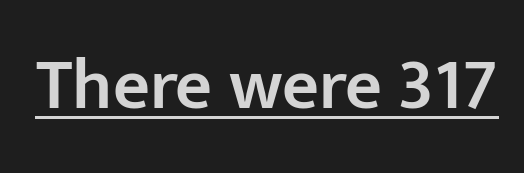
Typographically, this falls in the sans-serif category. These lines are rendered in a variable-pitch font. Italic? Not at all — the glyphs are vertical. Has an underline been added? It has. The passage shown is semibold, sitting just below true bold.
